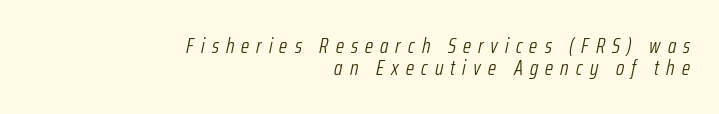
Is there much room between lines? No — they nearly touch. Reading down the block, your eye finds every line finishing at a fixed right position. The letters look calm and open, with moderate or lighter stems. Spacing between characters has been opened up far beyond the box default. Is the type slanted? Yes — the strokes lean at a clear angle. The space directly below the letters is spotless.
